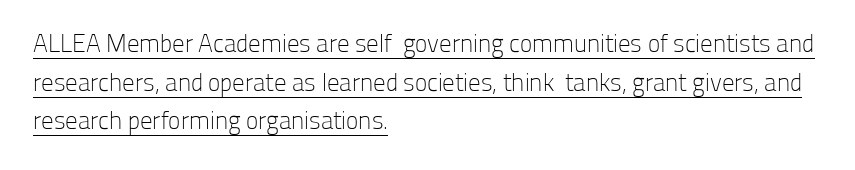
Q: Is the text bold? A: No.
Q: Is the text italic (slanted)? A: No, it is upright.
Q: Is the text underlined? A: Yes.
Q: How is the paragraph aligned? A: Left-aligned.
Q: Is the spacing between letters normal or unusually wide? A: Normal.
Q: Is the spacing between lines tight, normal or loose? A: Normal.
